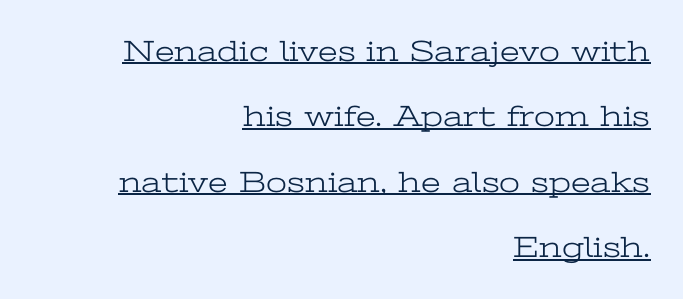
The image shows 30 px light, wide serif type, upright; set right-aligned, loose line spacing (2.18x), normal letter spacing, underlined; low stroke contrast and a medium x-height.
